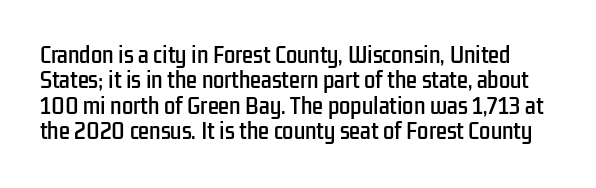
The image shows 20 px text type, upright; set normal line spacing (1.27x), normal letter spacing, not underlined.
